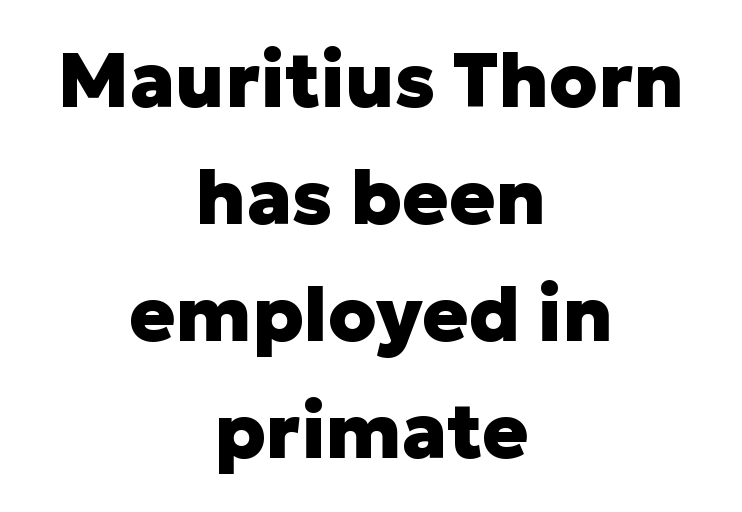
The image shows 76 px heavy sans-serif type, upright; set centered, normal line spacing (1.54x), normal letter spacing, not underlined; low stroke contrast and a medium x-height.
